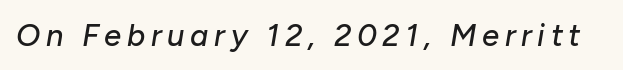
Q: Is the text italic (slanted)? A: Yes, it leans right by about 10 degrees.
Q: Is the text underlined? A: No.
Q: Width (condensed, normal, or wide)? A: Normal.
Q: Stroke contrast? A: Low.
Q: x-height? A: Medium.
Q: Monospaced? A: No.
